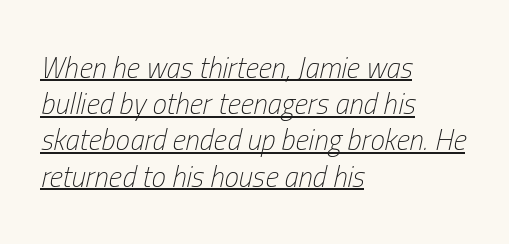
The image shows 29 px light, condensed type, italic (leaning right); set left-aligned, normal line spacing (1.25x), normal letter spacing, underlined; low stroke contrast and a medium x-height.
